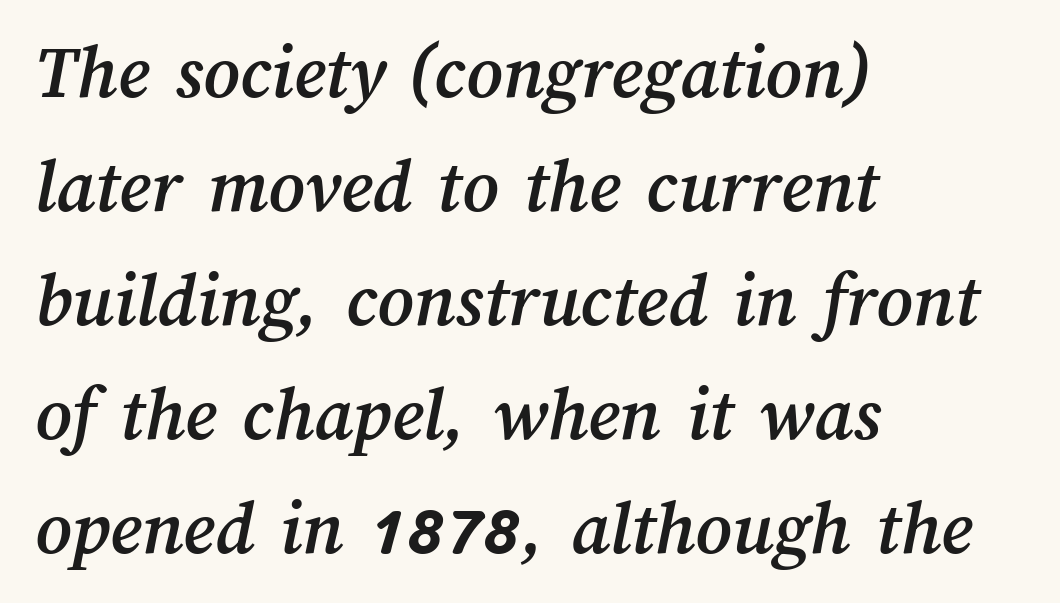
The image shows 78 px text type; set left-aligned, normal line spacing (1.46x), normal letter spacing, not underlined; medium stroke contrast and a medium x-height.
